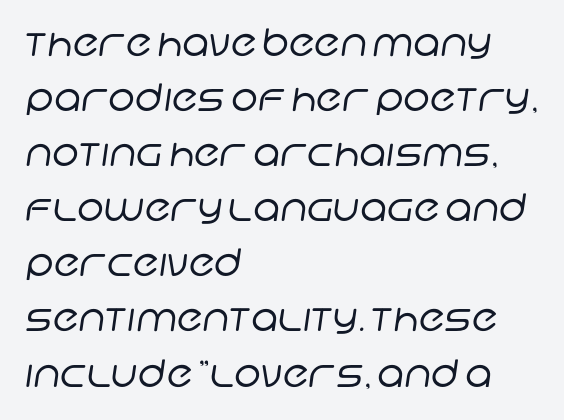
Q: Is the text bold? A: No.
Q: Is the typeface a serif or a sans-serif typeface? A: Sans-serif.
Q: Is the text underlined? A: No.
Q: How is the paragraph aligned? A: Left-aligned.
Q: Is the spacing between letters normal or unusually wide? A: Normal.
Q: Is the spacing between lines tight, normal or loose? A: Normal.
Q: Width (condensed, normal, or wide)? A: Normal.
Q: Stroke contrast? A: Low.
Q: x-height? A: Large.
Q: Monospaced? A: No.
